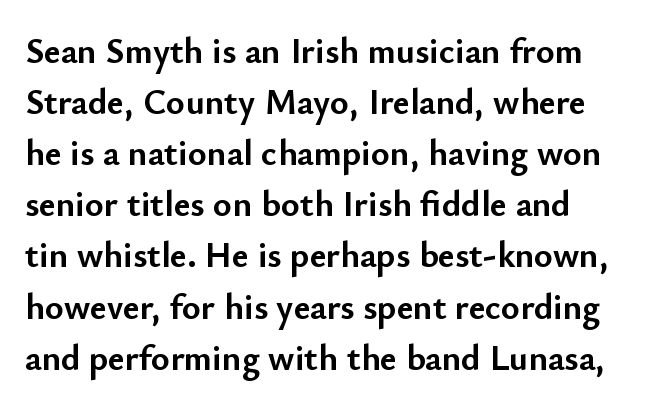
{"serif": "no", "italic": "no", "bold": "yes", "weight": "semibold", "width": "normal", "stroke_contrast": "low", "x_height": "small", "monospaced": "no", "underline": "no", "line_spacing": "normal", "line_spacing_ratio": 1.42, "letter_spacing": "normal", "letter_spacing_em": 0.0, "glyph_px": 36}
